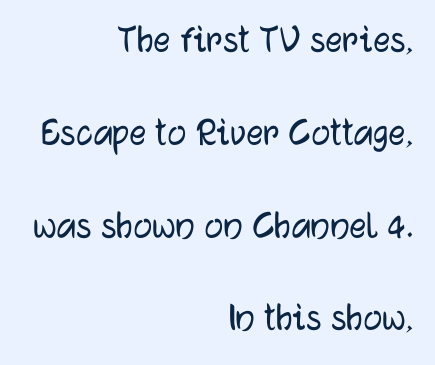
The text was rendered using a sans face with plain stroke endings. These lines stand farther apart than default settings would place them. A typesetter would call this zero additional tracking. Each row of text sits above clean, open space. A typesetter would call this proportional, since set widths differ per character. The type sits square on the baseline with zero lean.
